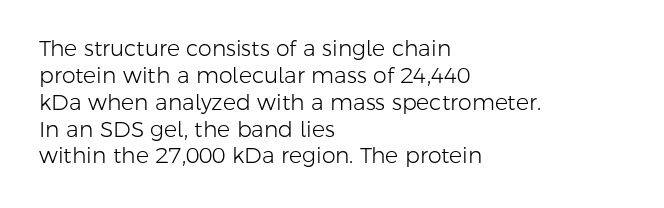
Q: Is the text bold? A: No.
Q: Is the text italic (slanted)? A: No, it is upright.
Q: Is the text underlined? A: No.
Q: How is the paragraph aligned? A: Left-aligned.
Q: Is the spacing between letters normal or unusually wide? A: Normal.
